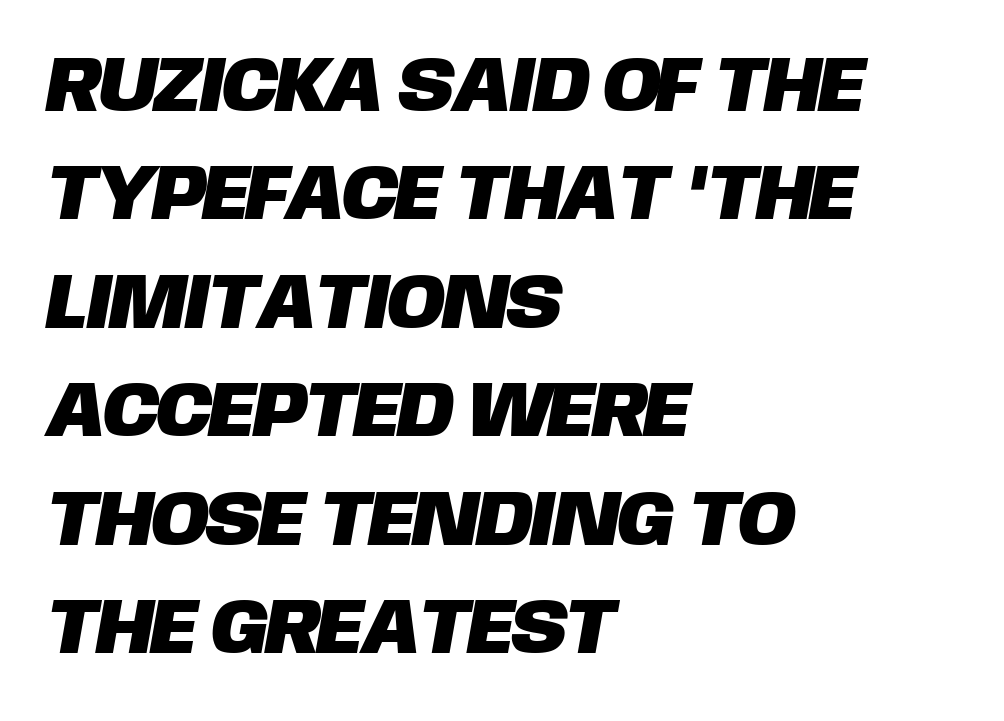
Q: Is the typeface a serif or a sans-serif typeface? A: Sans-serif.
Q: Is the text underlined? A: No.
Q: How is the paragraph aligned? A: Left-aligned.
Q: Is the spacing between letters normal or unusually wide? A: Normal.
Q: Is the spacing between lines tight, normal or loose? A: Normal.
Q: Width (condensed, normal, or wide)? A: Normal.
Q: Stroke contrast? A: Low.
Q: x-height? A: Large.
Q: Monospaced? A: No.
